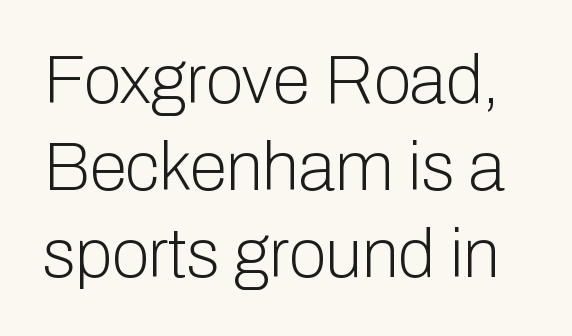
Q: Is the text bold? A: No.
Q: Is the text italic (slanted)? A: No, it is upright.
Q: Is the typeface a serif or a sans-serif typeface? A: Sans-serif.
Q: Is the text underlined? A: No.
Q: Is the spacing between letters normal or unusually wide? A: Normal.
Q: Is the spacing between lines tight, normal or loose? A: Normal.
Q: Width (condensed, normal, or wide)? A: Normal.
Q: Stroke contrast? A: Low.
Q: x-height? A: Medium.
Q: Monospaced? A: No.
